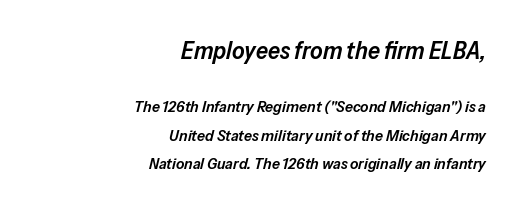
The compositor pushed each line to the right boundary. The more generous point size was reserved for the upper chunk. How heavy is the stroke? Medium-heavy — a semibold, shy of bold. Slant detected: the letters are inclined. What stands out about the letter spacing? Nothing — it is the standard amount.
